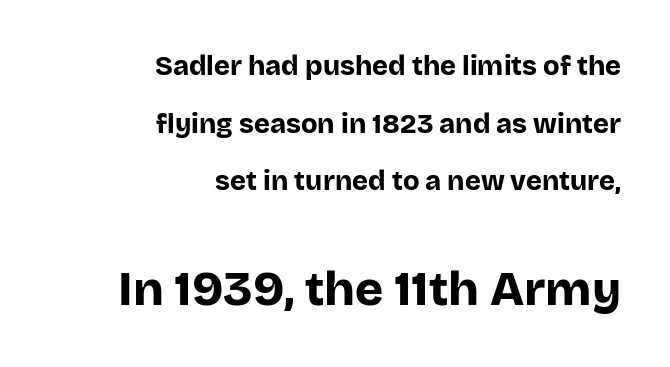
Q: Is the text bold? A: Yes.
Q: Is the text italic (slanted)? A: No, it is upright.
Q: Is the typeface a serif or a sans-serif typeface? A: Sans-serif.
Q: Is the text underlined? A: No.
Q: How is the paragraph aligned? A: Right-aligned.
Q: Is the spacing between letters normal or unusually wide? A: Normal.
Q: Is the spacing between lines tight, normal or loose? A: Loose.
Q: Which block of text is set in a larger size, the first (top) or the second (bottom)? A: The second (bottom) one.
Q: Width (condensed, normal, or wide)? A: Normal.
Q: Stroke contrast? A: Low.
Q: x-height? A: Large.
Q: Monospaced? A: No.
